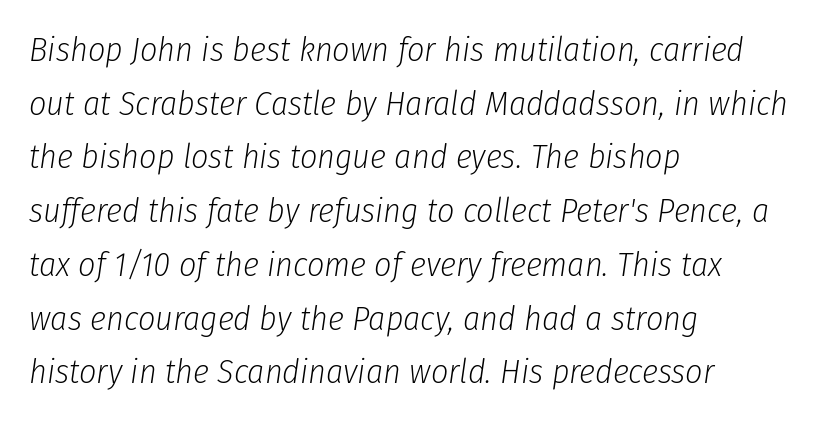
{"italic": "yes", "lean": "right", "slant_degrees": 8, "bold": "no", "weight": "light", "width": "condensed", "stroke_contrast": "low", "x_height": "medium", "monospaced": "no", "underline": "no", "align": "left", "line_spacing": "normal", "line_spacing_ratio": 1.58, "letter_spacing": "normal", "letter_spacing_em": 0.0, "glyph_px": 34}
